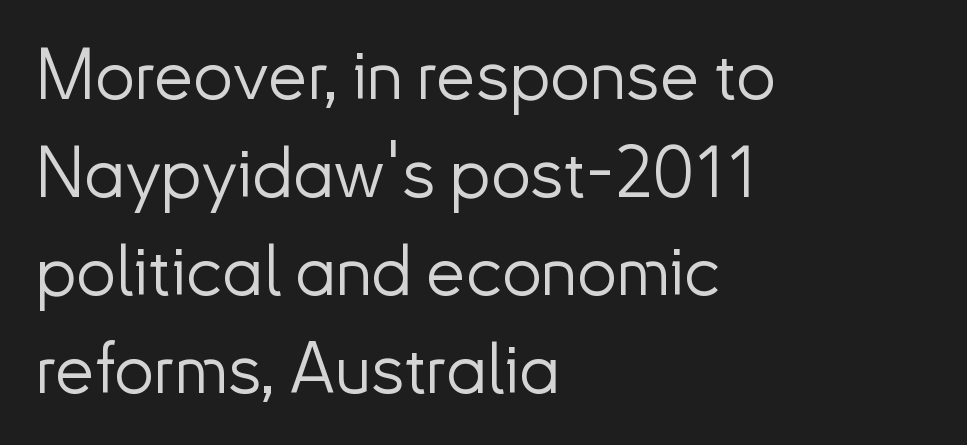
You can tell from the bare stems that sans-serif type was used. Vertical spacing — default. This sample is left-justified, so line endings fall wherever the words run out. Honestly, there is no underline to notice here at all. Character widths vary here, with narrow letters taking less room than wide ones.
